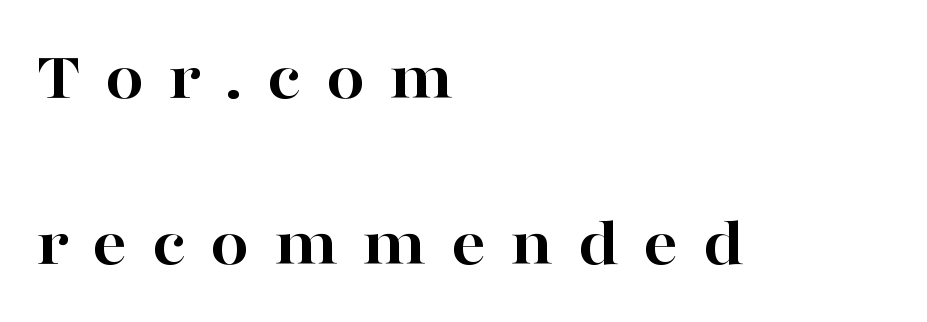
The image shows 69 px bold, wide serif type, upright; set left-aligned, loose line spacing (2.4x), unusually wide letter spacing (+0.35 em), not underlined; high stroke contrast and a medium x-height.
